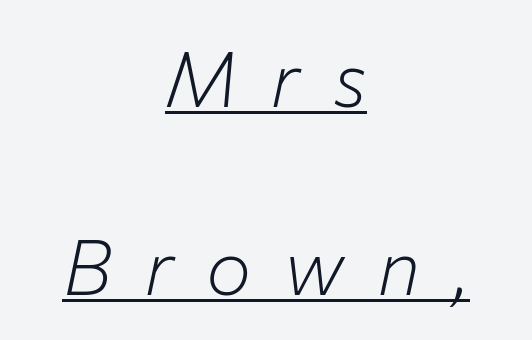
The image shows 76 px light type, italic (leaning right); set centered, loose line spacing (2.47x), unusually wide letter spacing (+0.43 em), underlined; low stroke contrast and a medium x-height.
